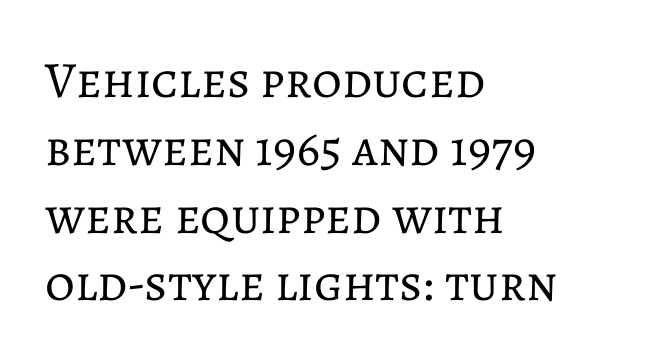
{"italic": "no", "bold": "no", "weight": "regular", "width": "normal", "stroke_contrast": "low", "x_height": "medium", "monospaced": "no", "underline": "no", "align": "left", "line_spacing": "normal", "line_spacing_ratio": 1.33, "letter_spacing": "normal", "letter_spacing_em": 0.0, "glyph_px": 51}
